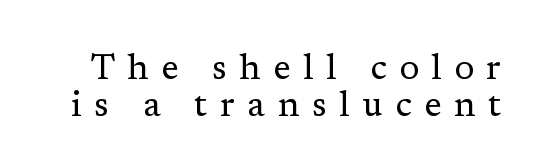
The image shows 36 px regular-weight serif type, upright; set tight line spacing (1.03x), unusually wide letter spacing (+0.35 em), not underlined; low stroke contrast and a medium x-height.
